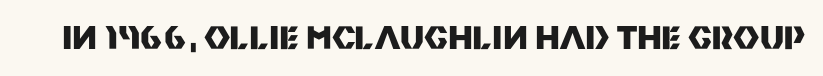
Q: Is the text bold? A: Yes.
Q: Is the text italic (slanted)? A: No, it is upright.
Q: Is the typeface a serif or a sans-serif typeface? A: Sans-serif.
Q: Is the text underlined? A: No.
Q: Is the spacing between letters normal or unusually wide? A: Normal.
Q: Width (condensed, normal, or wide)? A: Normal.
Q: Stroke contrast? A: Medium.
Q: x-height? A: Large.
Q: Monospaced? A: No.
